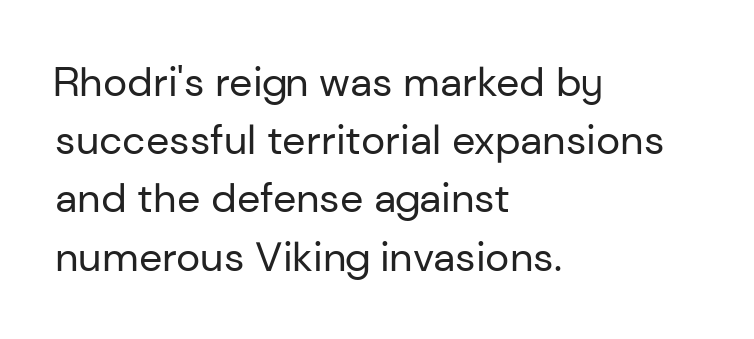
These lines are set flush left with a ragged right edge. The letters carry no serifs — their stems end cleanly without finishing strokes. Honestly, the row spacing looks completely unremarkable. Between one letter and the next there's only the usual sliver of space. Rendered with straight, roman letterforms. Varying glyph widths throughout — classic text-font behaviour.
